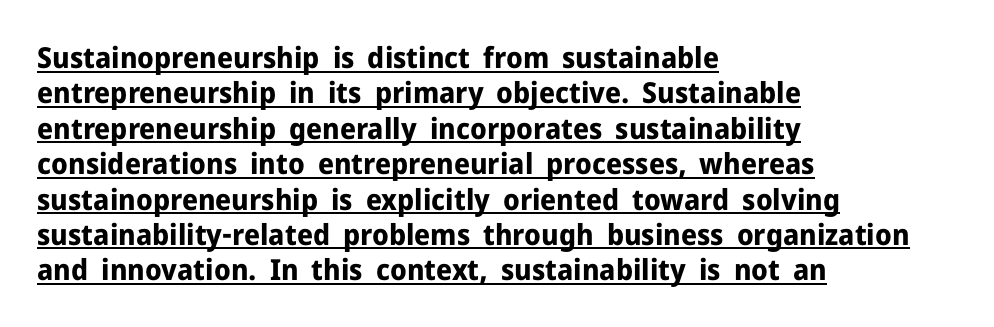
The passage shown is typed in a proportional face where columns would drift. Weight check: bold — yes, fully. Characters remain perfectly vertical along every line. Are there feet on the stems? There aren't — it's a sans. The lines in this sample share a left origin and differ only in where they stop.
